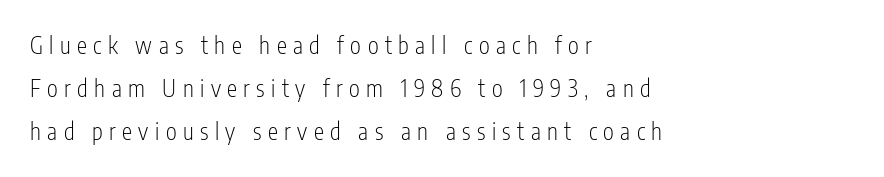
{"italic": "no", "bold": "no", "underline": "no", "align": "left", "line_spacing_ratio": 1.87, "letter_spacing": "wide", "letter_spacing_em": 0.28, "glyph_px": 23}
